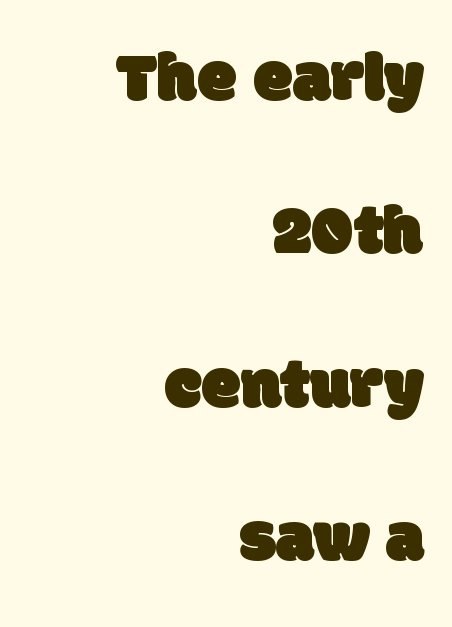
{"serif": "no", "width": "normal", "stroke_contrast": "low", "x_height": "large", "monospaced": "no", "underline": "no", "align": "right", "line_spacing": "loose", "line_spacing_ratio": 2.16, "letter_spacing": "normal", "letter_spacing_em": 0.0, "glyph_px": 71}
